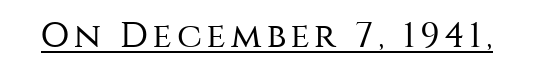
Is the stroke heavy? The answer is a plain regular-or-lighter. A continuous stroke trails under the words, as in a hyperlink. The glyphs in this specimen are sans serif. Each letter keeps its own natural width here, so spacing adapts to shape. This sample uses an upright cut, with every glyph sitting square on the baseline.
